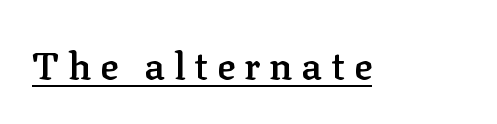
{"serif": "yes", "italic": "no", "bold": "semi", "weight": "semibold", "width": "normal", "stroke_contrast": "low", "x_height": "medium", "monospaced": "no", "underline": "yes", "letter_spacing": "wide", "letter_spacing_em": 0.24, "glyph_px": 38}
